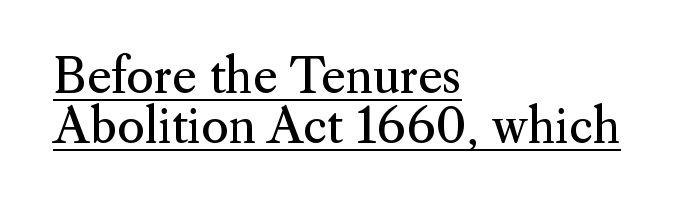
The image shows 47 px regular-weight serif type, upright; set left-aligned, tight line spacing (1.07x), normal letter spacing, underlined; medium stroke contrast and a small x-height.
